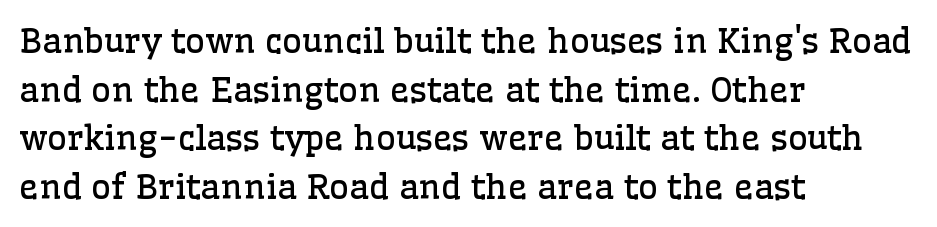
{"serif": "yes", "italic": "no", "bold": "no", "weight": "regular", "width": "normal", "stroke_contrast": "low", "x_height": "medium", "monospaced": "no", "underline": "no", "align": "left", "line_spacing": "normal", "line_spacing_ratio": 1.43, "letter_spacing": "normal", "letter_spacing_em": 0.0, "glyph_px": 34}
